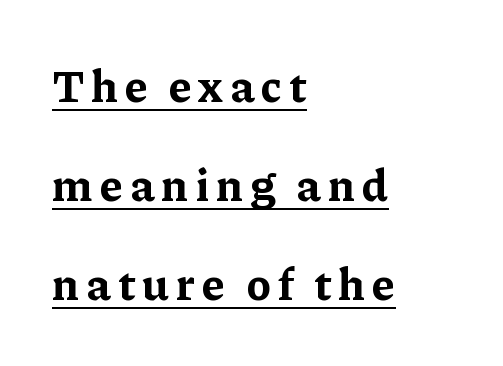
Q: Is the text bold? A: Yes.
Q: Is the text italic (slanted)? A: No, it is upright.
Q: Is the typeface a serif or a sans-serif typeface? A: Serif.
Q: Is the text underlined? A: Yes.
Q: How is the paragraph aligned? A: Left-aligned.
Q: Is the spacing between lines tight, normal or loose? A: Loose.
Q: Width (condensed, normal, or wide)? A: Normal.
Q: Stroke contrast? A: Low.
Q: x-height? A: Medium.
Q: Monospaced? A: No.
